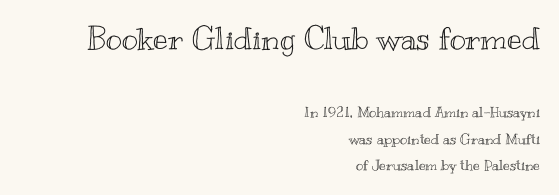
One glance says open: line gaps are wider than usual. You could not count columns in this text — the font is proportionally spaced. Underlining? Definitely not there. In terms of posture, this sample is upright. The rendering anchors every line to the right-hand side. If you squint, the top block still reads clearly — it's the larger of the two.
